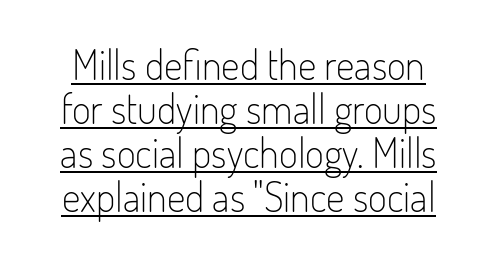
{"serif": "no", "italic": "no", "bold": "no", "weight": "light", "width": "condensed", "stroke_contrast": "low", "x_height": "small", "monospaced": "no", "underline": "yes", "line_spacing": "tight", "line_spacing_ratio": 1.07, "letter_spacing": "normal", "letter_spacing_em": 0.0, "glyph_px": 41}
